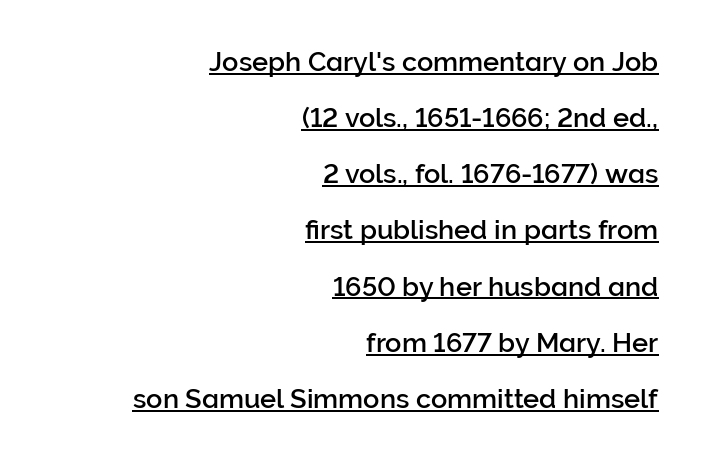
Q: Is the text italic (slanted)? A: No, it is upright.
Q: Is the text underlined? A: Yes.
Q: How is the paragraph aligned? A: Right-aligned.
Q: Is the spacing between letters normal or unusually wide? A: Normal.
Q: Is the spacing between lines tight, normal or loose? A: Loose.
